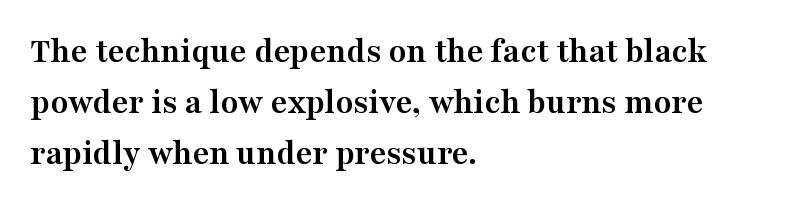
Check the space under the baseline: it is left empty. The rendering uses natural spacing where letterforms have individual widths. Heft: maximum for text — a bold. Each letter's strokes conclude with small projecting serifs.
